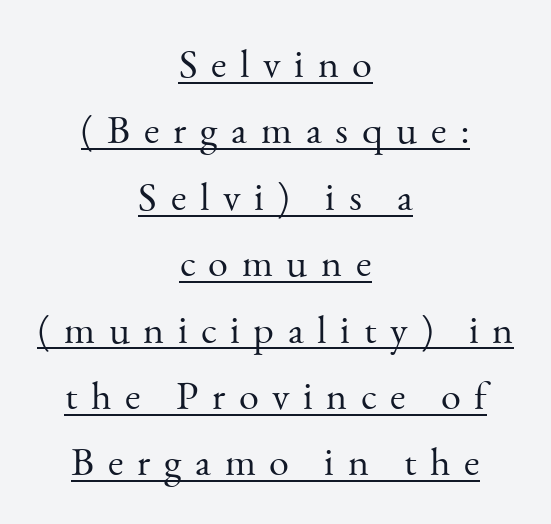
Q: Is the text bold? A: No.
Q: Is the text italic (slanted)? A: No, it is upright.
Q: Is the typeface a serif or a sans-serif typeface? A: Serif.
Q: Is the text underlined? A: Yes.
Q: How is the paragraph aligned? A: Centered.
Q: Is the spacing between letters normal or unusually wide? A: Unusually wide.
Q: Is the spacing between lines tight, normal or loose? A: Normal.
Q: Width (condensed, normal, or wide)? A: Normal.
Q: Stroke contrast? A: Medium.
Q: x-height? A: Small.
Q: Monospaced? A: No.
